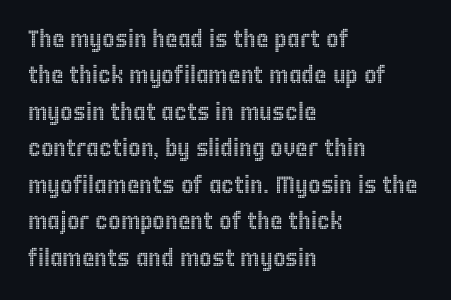
{"italic": "no", "underline": "no", "align": "left", "line_spacing": "normal", "line_spacing_ratio": 1.52, "letter_spacing": "normal", "letter_spacing_em": 0.0, "glyph_px": 24}
